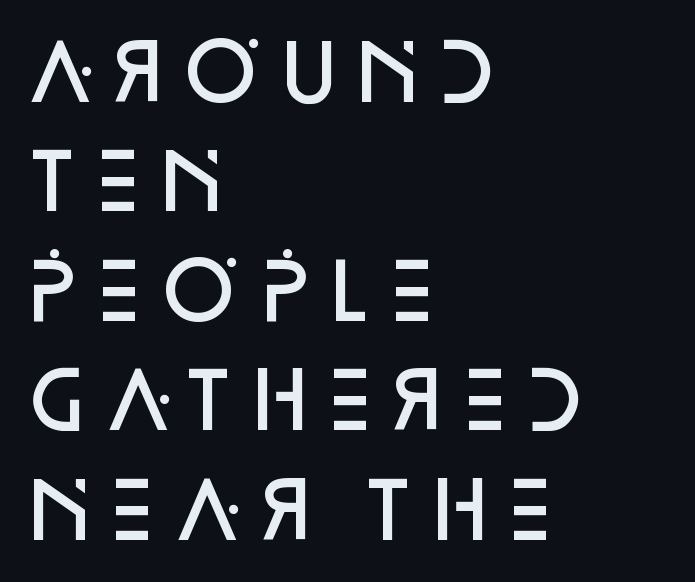
Q: Is the text bold? A: Semi-bold.
Q: Is the text italic (slanted)? A: No, it is upright.
Q: Is the typeface a serif or a sans-serif typeface? A: Sans-serif.
Q: Is the text underlined? A: No.
Q: How is the paragraph aligned? A: Left-aligned.
Q: Is the spacing between letters normal or unusually wide? A: Normal.
Q: Is the spacing between lines tight, normal or loose? A: Normal.
Q: Width (condensed, normal, or wide)? A: Normal.
Q: Stroke contrast? A: Low.
Q: x-height? A: Large.
Q: Monospaced? A: No.
